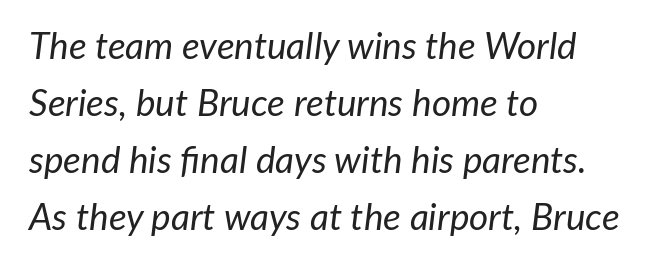
Q: Is the text bold? A: No.
Q: Is the text italic (slanted)? A: Yes, it leans right by about 7 degrees.
Q: Is the text underlined? A: No.
Q: How is the paragraph aligned? A: Left-aligned.
Q: Is the spacing between letters normal or unusually wide? A: Normal.
Q: Is the spacing between lines tight, normal or loose? A: Normal.
Q: Width (condensed, normal, or wide)? A: Normal.
Q: Stroke contrast? A: Low.
Q: x-height? A: Medium.
Q: Monospaced? A: No.
